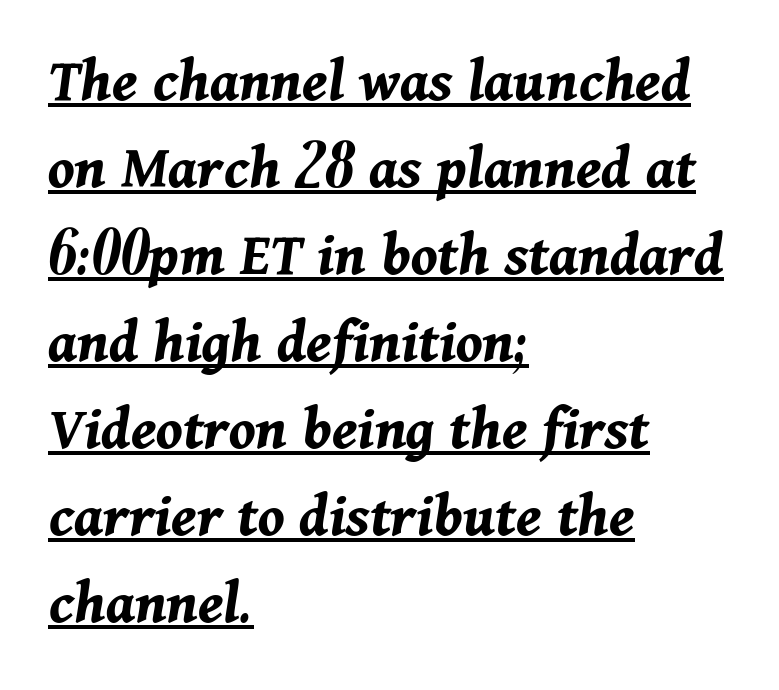
The face used here is proportionally spaced, like ordinary book or web type. A baseline rule has been typeset under these characters. Whoever set this chose a conventional vertical rhythm. Visually the block forms a straight wall on the left and a jagged coastline on the right.
